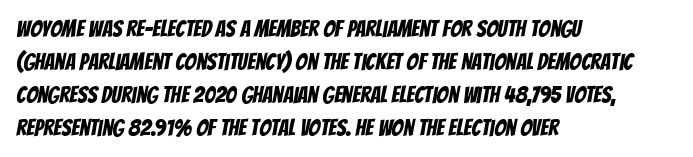
Q: Is the text underlined? A: No.
Q: How is the paragraph aligned? A: Left-aligned.
Q: Is the spacing between letters normal or unusually wide? A: Normal.
Q: Is the spacing between lines tight, normal or loose? A: Normal.
